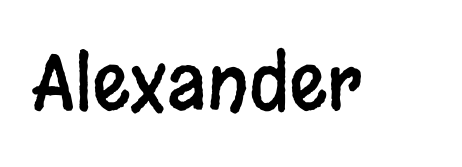
Q: Is the text italic (slanted)? A: No, it is upright.
Q: Is the typeface a serif or a sans-serif typeface? A: Sans-serif.
Q: Is the text underlined? A: No.
Q: Is the spacing between letters normal or unusually wide? A: Normal.
Q: Width (condensed, normal, or wide)? A: Condensed.
Q: Stroke contrast? A: Low.
Q: x-height? A: Large.
Q: Monospaced? A: No.
